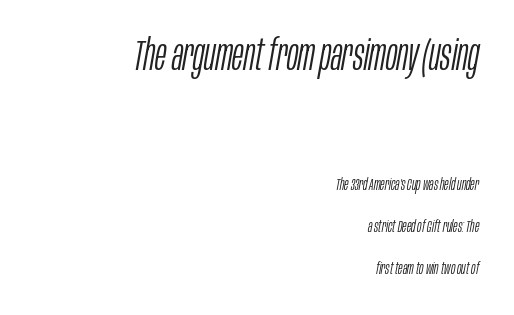
Compared with typical paragraphs, the rows here are farther apart. Spacing between characters is what you'd get straight out of the box. You get the large type first, then a drop to smaller type. The paragraph has a hard right edge and a soft left edge. Would a proofreader flag this as italicized? Yes.
